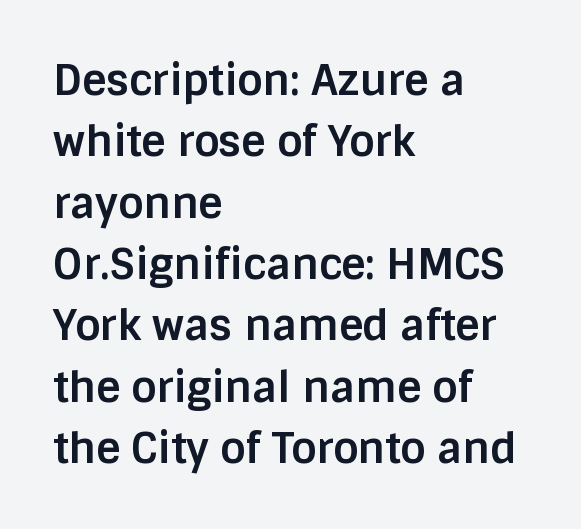
Descenders hang freely into open space. Short note: letters normally spaced. A typesetter would label this face a sans. Each line starts at the same left margin while the right side varies. You could not count columns in this text — the font is proportionally spaced. Regular leading.
